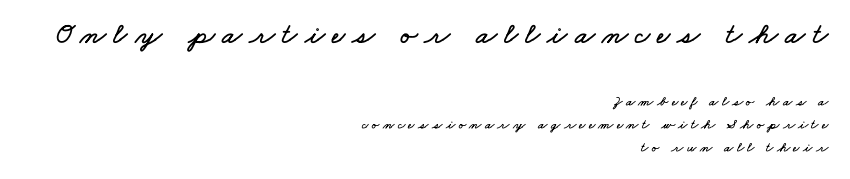
The image shows 30 px wide type; set right-aligned, normal line spacing (1.64x), unusually wide letter spacing (+0.23 em), not underlined; the first (top) block is 2.14x larger; low stroke contrast and a small x-height.
